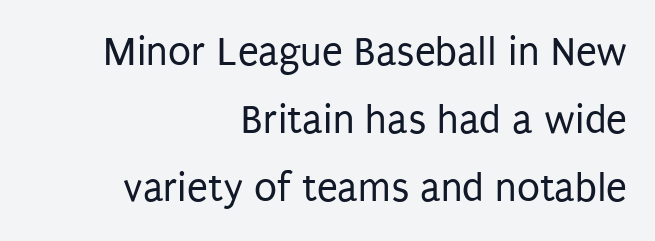
Q: Is the text bold? A: No.
Q: Is the text italic (slanted)? A: No, it is upright.
Q: Is the typeface a serif or a sans-serif typeface? A: Sans-serif.
Q: Is the text underlined? A: No.
Q: How is the paragraph aligned? A: Right-aligned.
Q: Is the spacing between letters normal or unusually wide? A: Normal.
Q: Is the spacing between lines tight, normal or loose? A: Normal.
Q: Width (condensed, normal, or wide)? A: Condensed.
Q: Stroke contrast? A: Low.
Q: x-height? A: Large.
Q: Monospaced? A: No.
